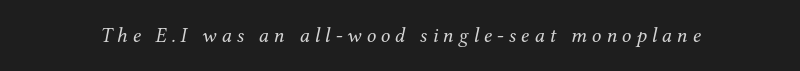
Q: Is the text bold? A: No.
Q: Is the text italic (slanted)? A: Yes, it leans right by about 12 degrees.
Q: Is the text underlined? A: No.
Q: Is the spacing between letters normal or unusually wide? A: Unusually wide.
